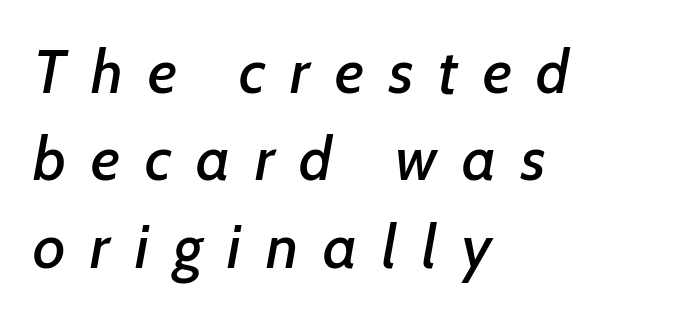
The image shows 62 px text type, italic (leaning right); set left-aligned, normal line spacing (1.41x), unusually wide letter spacing (+0.4 em), not underlined; low stroke contrast and a medium x-height.
